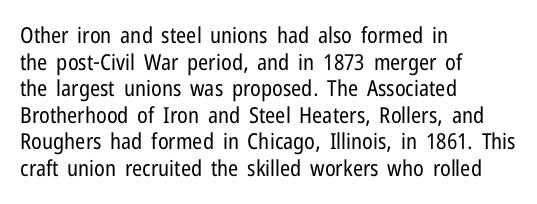
The image shows 22 px text type, upright; set left-aligned, line spacing 1.21x, normal letter spacing, not underlined.
